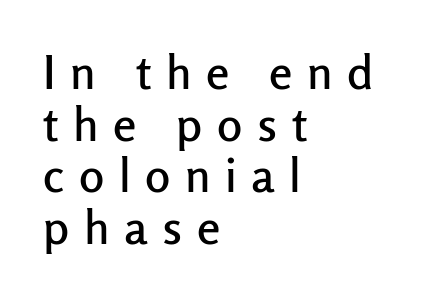
{"serif": "no", "italic": "no", "width": "normal", "stroke_contrast": "low", "x_height": "medium", "monospaced": "no", "underline": "no", "align": "left", "line_spacing": "tight", "line_spacing_ratio": 1.1, "letter_spacing": "wide", "letter_spacing_em": 0.31, "glyph_px": 47}
